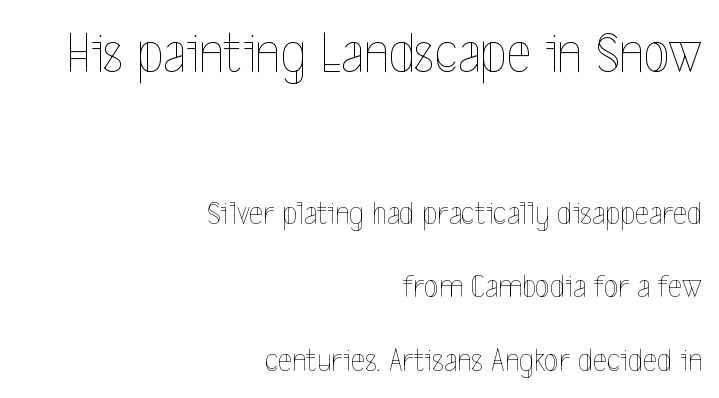
Q: Is the text bold? A: No.
Q: Is the text italic (slanted)? A: No, it is upright.
Q: Is the text underlined? A: No.
Q: How is the paragraph aligned? A: Right-aligned.
Q: Is the spacing between letters normal or unusually wide? A: Normal.
Q: Is the spacing between lines tight, normal or loose? A: Loose.
Q: Which block of text is set in a larger size, the first (top) or the second (bottom)? A: The first (top) one.
Q: Width (condensed, normal, or wide)? A: Condensed.
Q: x-height? A: Medium.
Q: Monospaced? A: No.
